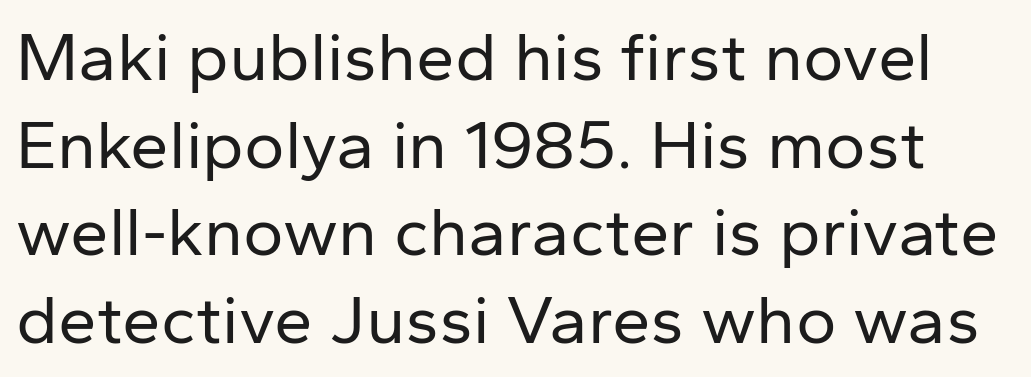
The image shows 69 px regular-weight sans-serif type, upright; set normal line spacing (1.27x), normal letter spacing, not underlined; low stroke contrast and a medium x-height.
